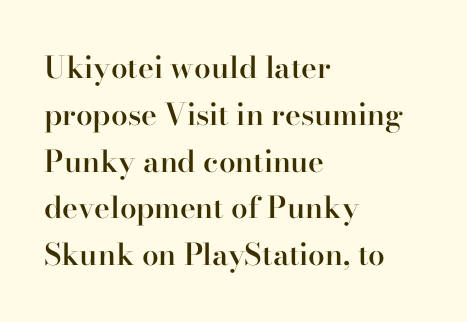
The image shows 30 px semibold serif type, upright; set left-aligned, normal line spacing (1.56x), normal letter spacing, not underlined; high stroke contrast and a small x-height.
